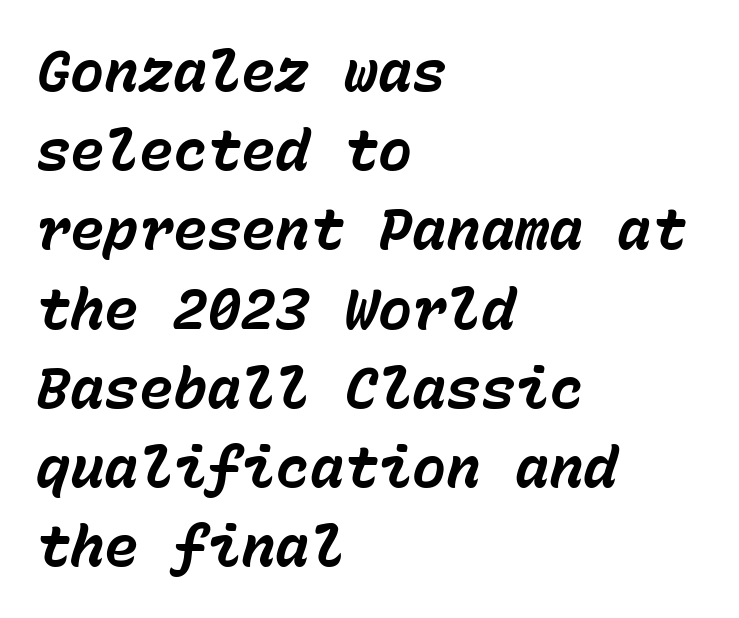
{"italic": "yes", "lean": "right", "slant_degrees": 15, "bold": "yes", "weight": "bold", "width": "normal", "stroke_contrast": "low", "x_height": "medium", "monospaced": "yes", "underline": "no", "align": "left", "line_spacing": "normal", "line_spacing_ratio": 1.39, "letter_spacing": "normal", "letter_spacing_em": 0.0, "glyph_px": 57}
